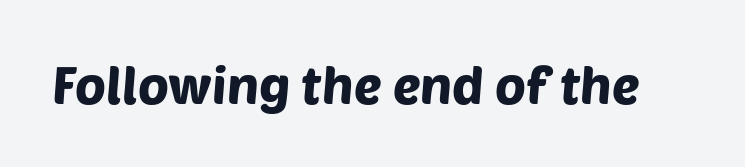
Q: Is the typeface a serif or a sans-serif typeface? A: Sans-serif.
Q: Is the text underlined? A: No.
Q: Is the spacing between letters normal or unusually wide? A: Normal.
Q: Width (condensed, normal, or wide)? A: Normal.
Q: Stroke contrast? A: Low.
Q: x-height? A: Large.
Q: Monospaced? A: No.
